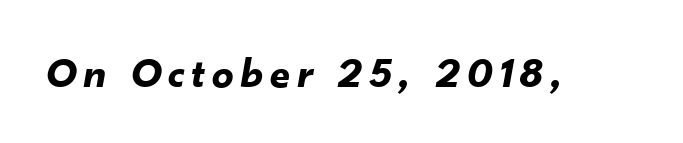
{"italic": "yes", "lean": "right", "slant_degrees": 10, "bold": "yes", "weight": "bold", "width": "normal", "stroke_contrast": "low", "x_height": "small", "monospaced": "no", "underline": "no", "glyph_px": 43}
